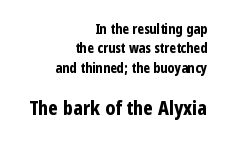
Q: Is the text bold? A: Yes.
Q: Is the text italic (slanted)? A: No, it is upright.
Q: Is the text underlined? A: No.
Q: How is the paragraph aligned? A: Right-aligned.
Q: Is the spacing between letters normal or unusually wide? A: Normal.
Q: Is the spacing between lines tight, normal or loose? A: Normal.
Q: Which block of text is set in a larger size, the first (top) or the second (bottom)? A: The second (bottom) one.
